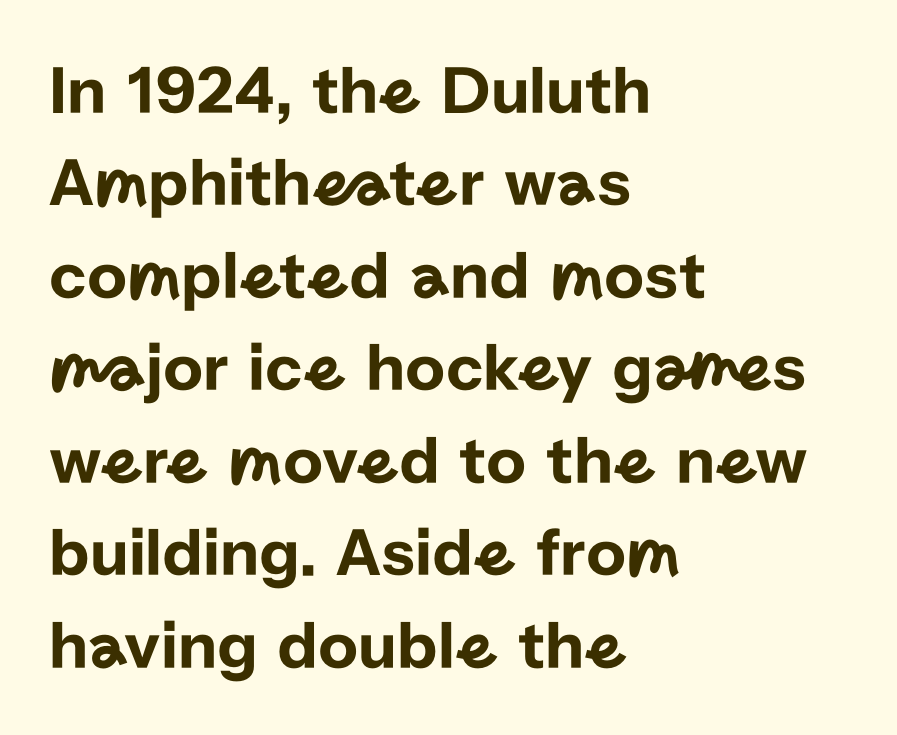
{"serif": "no", "italic": "no", "width": "normal", "stroke_contrast": "low", "x_height": "medium", "monospaced": "no", "underline": "no", "align": "left", "line_spacing": "normal", "line_spacing_ratio": 1.34, "letter_spacing": "normal", "letter_spacing_em": 0.0, "glyph_px": 69}
